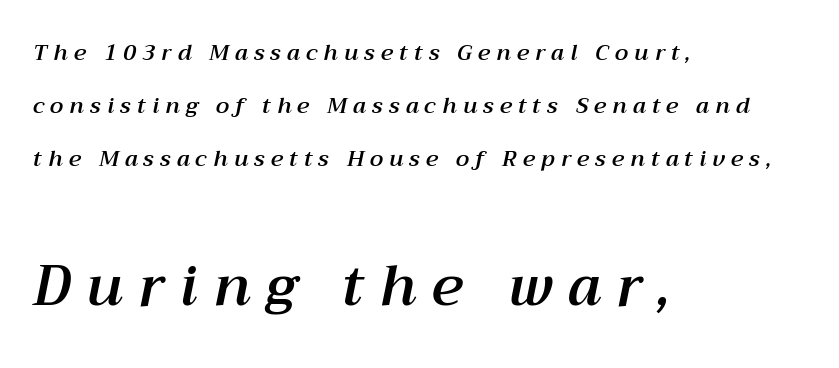
Q: Is the text italic (slanted)? A: Yes, it leans right by about 12 degrees.
Q: Is the text underlined? A: No.
Q: How is the paragraph aligned? A: Left-aligned.
Q: Is the spacing between letters normal or unusually wide? A: Unusually wide.
Q: Is the spacing between lines tight, normal or loose? A: Loose.
Q: Which block of text is set in a larger size, the first (top) or the second (bottom)? A: The second (bottom) one.
Q: Width (condensed, normal, or wide)? A: Normal.
Q: Stroke contrast? A: Medium.
Q: x-height? A: Medium.
Q: Monospaced? A: No.
